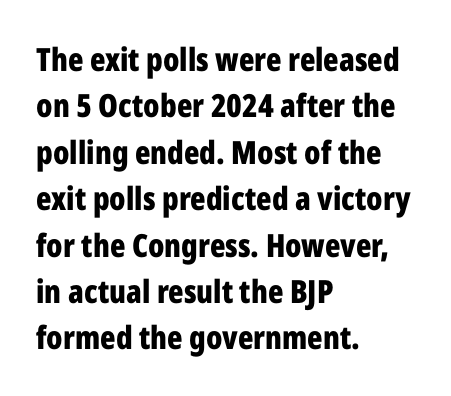
Q: Is the text bold? A: Yes.
Q: Is the text italic (slanted)? A: No, it is upright.
Q: Is the typeface a serif or a sans-serif typeface? A: Sans-serif.
Q: Is the text underlined? A: No.
Q: How is the paragraph aligned? A: Left-aligned.
Q: Is the spacing between letters normal or unusually wide? A: Normal.
Q: Is the spacing between lines tight, normal or loose? A: Normal.
Q: Width (condensed, normal, or wide)? A: Condensed.
Q: Stroke contrast? A: Low.
Q: x-height? A: Medium.
Q: Monospaced? A: No.
